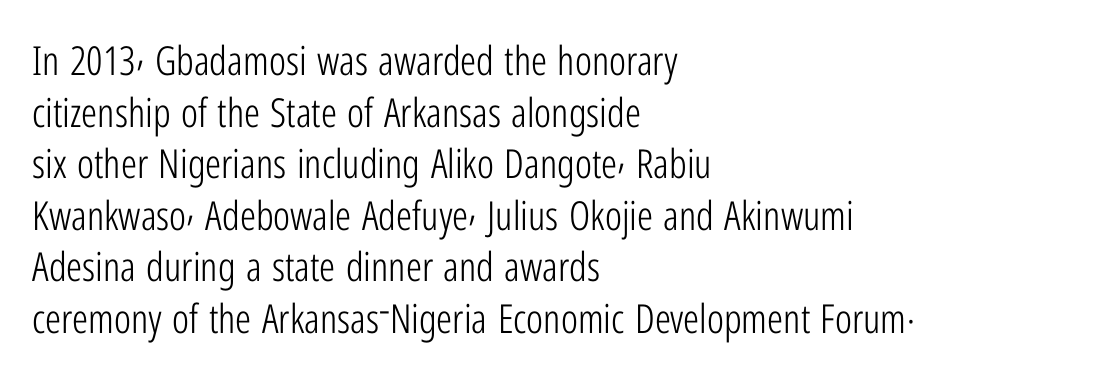
Q: Is the text bold? A: No.
Q: Is the text italic (slanted)? A: No, it is upright.
Q: Is the typeface a serif or a sans-serif typeface? A: Sans-serif.
Q: Is the text underlined? A: No.
Q: How is the paragraph aligned? A: Left-aligned.
Q: Is the spacing between letters normal or unusually wide? A: Normal.
Q: Is the spacing between lines tight, normal or loose? A: Normal.
Q: Width (condensed, normal, or wide)? A: Condensed.
Q: Stroke contrast? A: Low.
Q: x-height? A: Medium.
Q: Monospaced? A: No.
